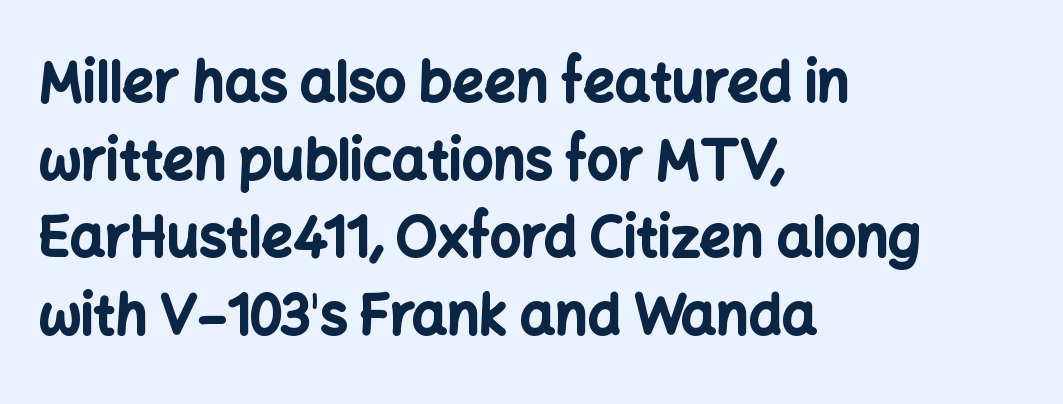
Q: Is the text bold? A: Yes.
Q: Is the text italic (slanted)? A: No, it is upright.
Q: Is the typeface a serif or a sans-serif typeface? A: Sans-serif.
Q: Is the text underlined? A: No.
Q: How is the paragraph aligned? A: Left-aligned.
Q: Is the spacing between letters normal or unusually wide? A: Normal.
Q: Is the spacing between lines tight, normal or loose? A: Normal.
Q: Width (condensed, normal, or wide)? A: Normal.
Q: Stroke contrast? A: Low.
Q: x-height? A: Medium.
Q: Monospaced? A: No.
